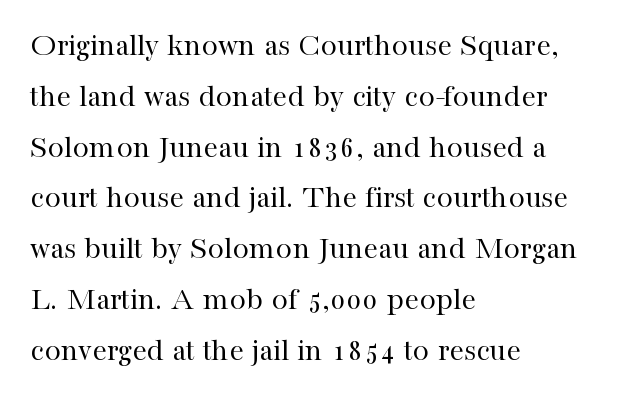
Type style note: has serifs. Does extra space separate the letters? No, they use regular spacing. Is the stroke heavy? The answer is a plain regular-or-lighter. The passage shown is typed in a proportional face where columns would drift. Layout note: lines flush left.
